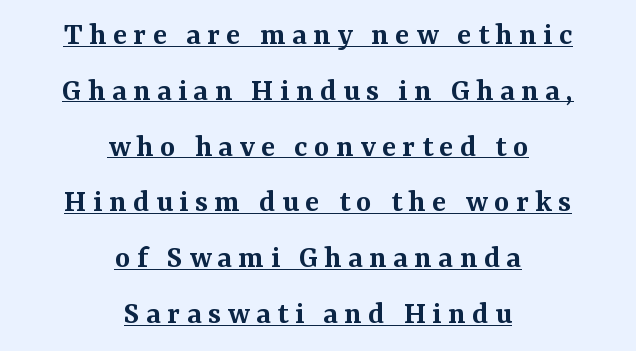
These lines are composed in type with serifs. The axis of the letterforms is exactly vertical. Does the weight exceed regular? Yes, but only to semibold. Which margin do the lines hug? Neither — every line sits in the middle. The rendered words wear a rule along their underside.
